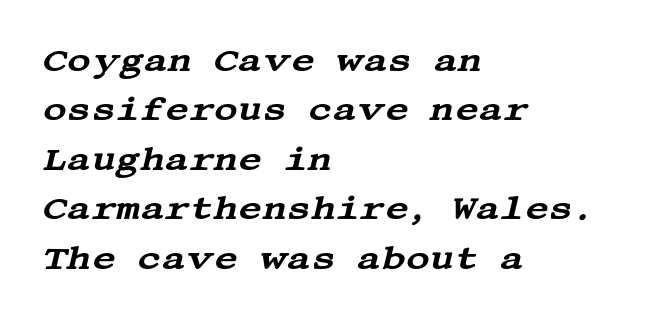
{"serif": "yes", "italic": "yes", "lean": "right", "slant_degrees": 13, "width": "wide", "stroke_contrast": "medium", "x_height": "large", "underline": "no", "align": "left", "line_spacing": "normal", "line_spacing_ratio": 1.5, "letter_spacing": "normal", "letter_spacing_em": 0.0, "glyph_px": 33}
